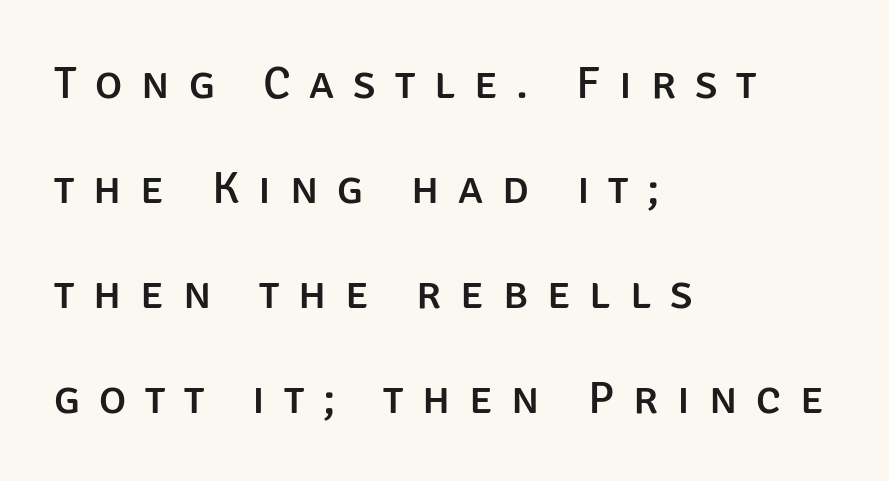
Q: Is the text italic (slanted)? A: No, it is upright.
Q: Is the typeface a serif or a sans-serif typeface? A: Sans-serif.
Q: Is the text underlined? A: No.
Q: How is the paragraph aligned? A: Left-aligned.
Q: Is the spacing between letters normal or unusually wide? A: Unusually wide.
Q: Is the spacing between lines tight, normal or loose? A: Loose.
Q: Width (condensed, normal, or wide)? A: Normal.
Q: Stroke contrast? A: Low.
Q: x-height? A: Large.
Q: Monospaced? A: No.
